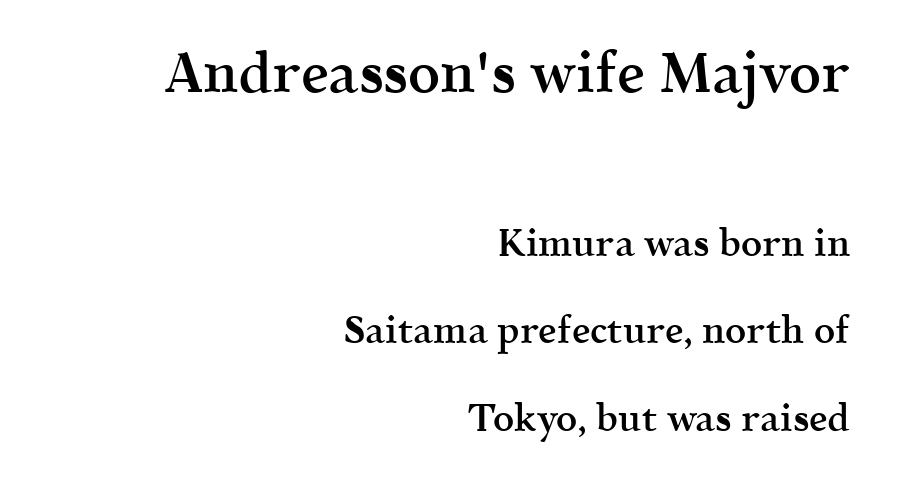
The image shows 56 px semibold serif type, upright; set right-aligned, loose line spacing (2.37x), normal letter spacing, not underlined; the first (top) block is 1.51x larger; a medium x-height.
